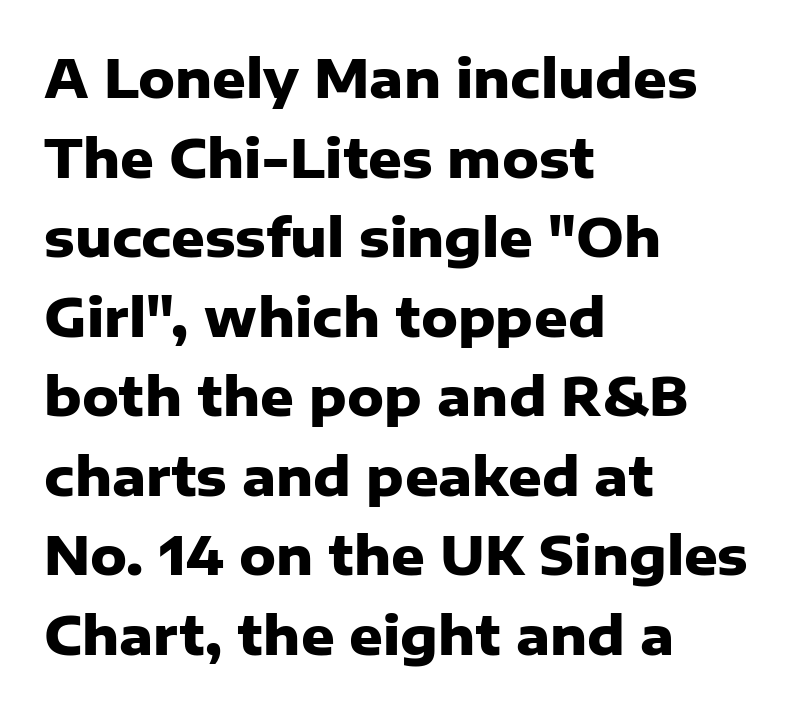
Q: Is the text bold? A: Yes.
Q: Is the text italic (slanted)? A: No, it is upright.
Q: Is the typeface a serif or a sans-serif typeface? A: Sans-serif.
Q: Is the text underlined? A: No.
Q: How is the paragraph aligned? A: Left-aligned.
Q: Is the spacing between letters normal or unusually wide? A: Normal.
Q: Is the spacing between lines tight, normal or loose? A: Normal.
Q: Width (condensed, normal, or wide)? A: Normal.
Q: Stroke contrast? A: Low.
Q: x-height? A: Medium.
Q: Monospaced? A: No.
